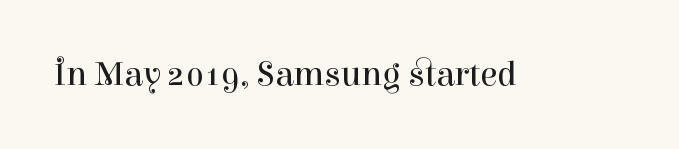
Type style note: has serifs. These glyphs show unthickened strokes, regular width or finer. The foot of each line stays bare and open. Is this a fixed-width face? No — the glyphs have proportional, varying widths. Nope, not italic — everything's standing straight. Does extra space separate the letters? No, they use regular spacing.
